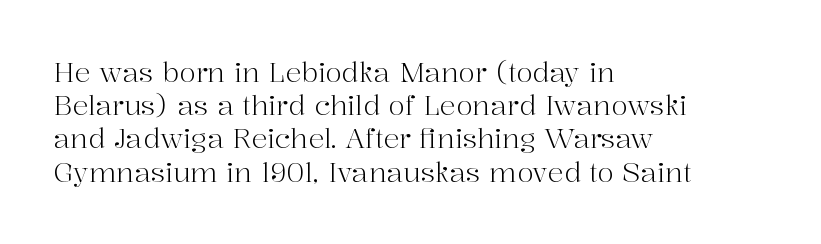
The zone under the glyphs is completely vacant. The passage is arranged the way most books set body copy — flush left. The type sits square on the baseline with zero lean. Weight: in the light-to-regular range. In terms of letterspacing, this is plain default setting.
